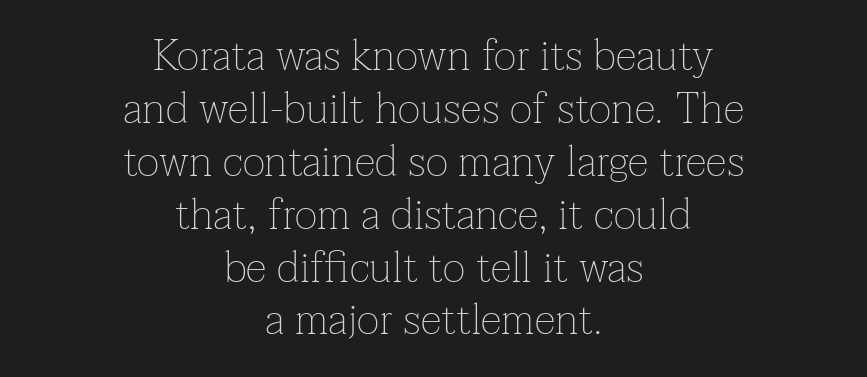
Serifs: yes, visible at the terminals of the letterforms. The type sits square on the baseline with zero lean. The strokes are not fattened; the text isn't bold. Observe the ordinary spacing: letters are neighbours, not strangers. Underline: absent.
